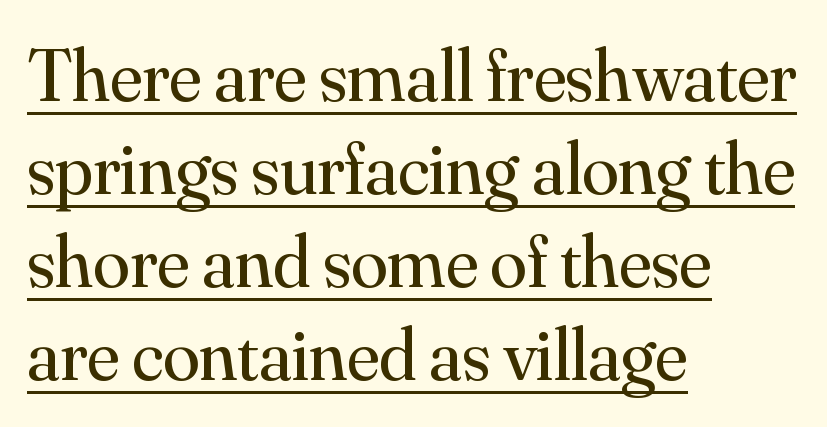
The image shows 75 px regular-weight serif type, upright; set left-aligned, line spacing 1.24x, normal letter spacing, underlined; medium stroke contrast and a small x-height.
